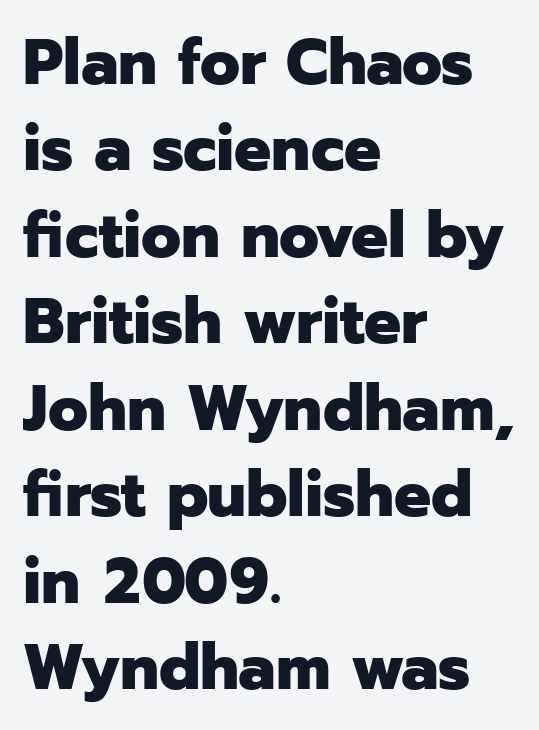
{"serif": "no", "italic": "no", "bold": "yes", "weight": "heavy", "width": "normal", "stroke_contrast": "low", "x_height": "medium", "monospaced": "no", "underline": "no", "align": "left", "line_spacing": "normal", "line_spacing_ratio": 1.33, "letter_spacing": "normal", "letter_spacing_em": 0.0, "glyph_px": 65}
